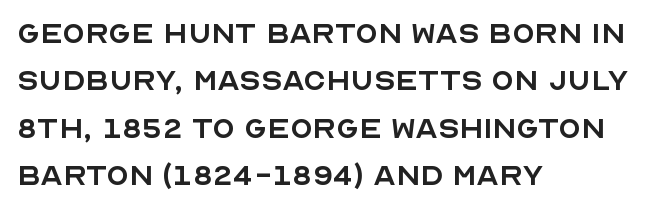
Q: Is the text bold? A: No.
Q: Is the text italic (slanted)? A: No, it is upright.
Q: Is the typeface a serif or a sans-serif typeface? A: Sans-serif.
Q: Is the text underlined? A: No.
Q: How is the paragraph aligned? A: Left-aligned.
Q: Is the spacing between letters normal or unusually wide? A: Normal.
Q: Is the spacing between lines tight, normal or loose? A: Normal.
Q: Width (condensed, normal, or wide)? A: Normal.
Q: x-height? A: Large.
Q: Monospaced? A: No.
